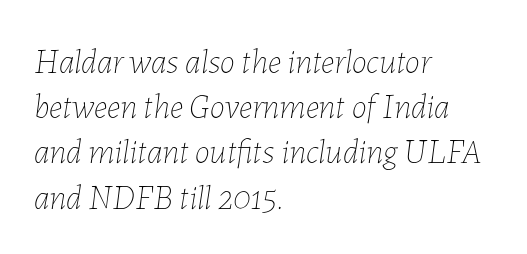
Q: Is the text bold? A: No.
Q: Is the text italic (slanted)? A: Yes, it leans right by about 7 degrees.
Q: Is the text underlined? A: No.
Q: How is the paragraph aligned? A: Left-aligned.
Q: Is the spacing between letters normal or unusually wide? A: Normal.
Q: Is the spacing between lines tight, normal or loose? A: Normal.
Q: Width (condensed, normal, or wide)? A: Normal.
Q: Stroke contrast? A: Low.
Q: x-height? A: Medium.
Q: Monospaced? A: No.
